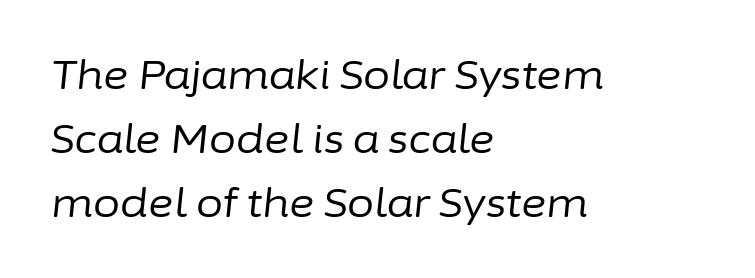
Q: Is the text bold? A: No.
Q: Is the text italic (slanted)? A: Yes, it leans right by about 6 degrees.
Q: Is the text underlined? A: No.
Q: How is the paragraph aligned? A: Left-aligned.
Q: Is the spacing between letters normal or unusually wide? A: Normal.
Q: Is the spacing between lines tight, normal or loose? A: Normal.
Q: Width (condensed, normal, or wide)? A: Normal.
Q: Stroke contrast? A: Low.
Q: x-height? A: Medium.
Q: Monospaced? A: No.
